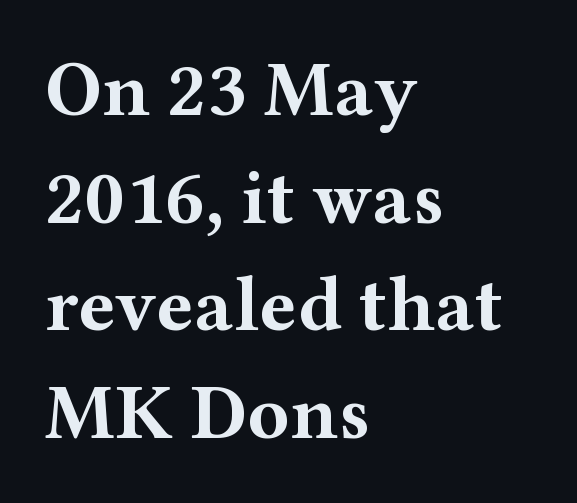
{"serif": "yes", "italic": "no", "bold": "yes", "weight": "bold", "width": "wide", "stroke_contrast": "medium", "x_height": "medium", "monospaced": "no", "underline": "no", "align": "left", "line_spacing": "normal", "line_spacing_ratio": 1.38, "letter_spacing": "normal", "letter_spacing_em": 0.0, "glyph_px": 78}
